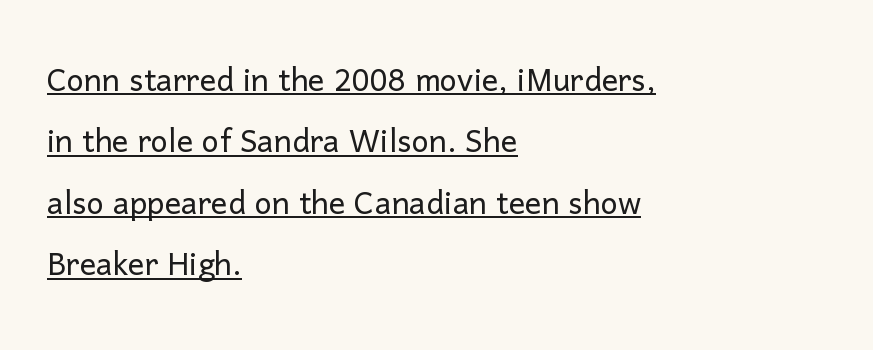
The image shows 41 px light sans-serif type, upright; set left-aligned, normal line spacing (1.5x), normal letter spacing, underlined; low stroke contrast and a medium x-height.
